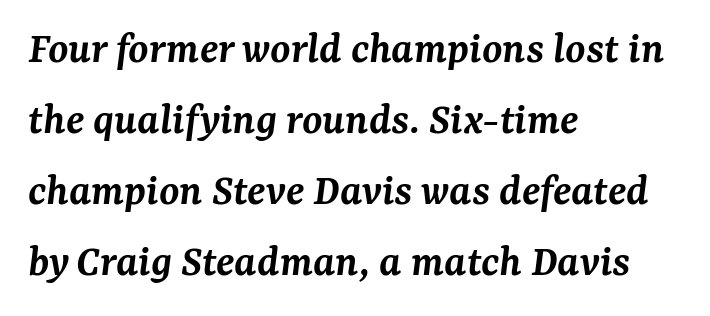
The image shows 46 px semibold serif type, italic (leaning right); set left-aligned, normal line spacing (1.54x), normal letter spacing, not underlined; medium stroke contrast and a medium x-height.
